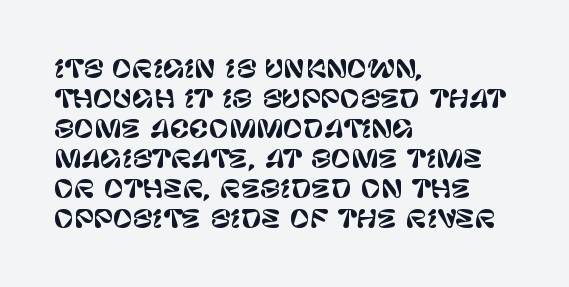
The lines in this sample share a left origin and differ only in where they stop. Tracking here is standard; glyphs follow each other at the usual distance. How would I describe the line gaps? Plain and ordinary.
